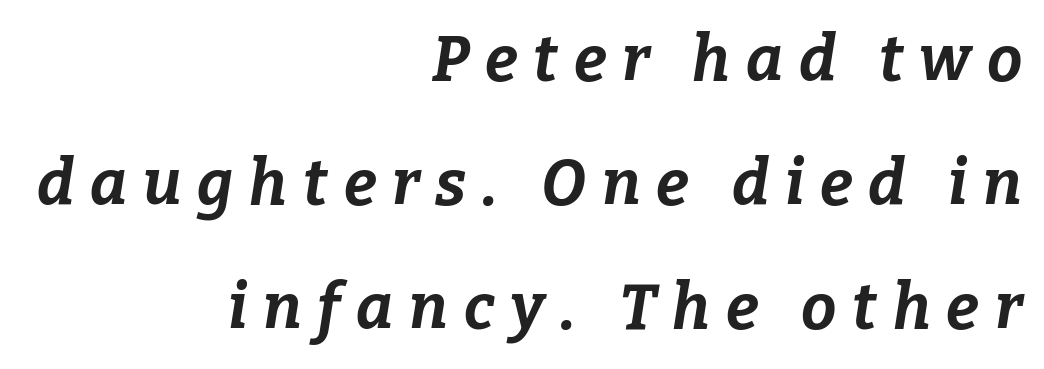
Designer's note — italics engaged. Honestly, the rows look like they've been pulled way apart. Display-style spreading of the glyphs; the letterfit is very open. The glyphs have the mass of a bold cut. Notice how the passage keeps a crisp vertical edge on the right only. Think of a printed novel: that variable character pitch is what you see here.
